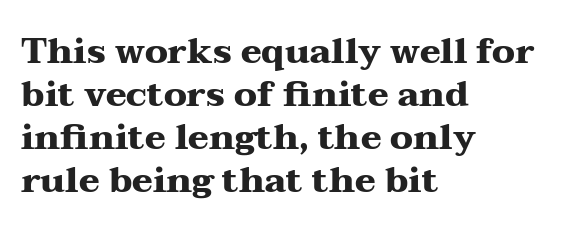
{"serif": "yes", "italic": "no", "bold": "yes", "weight": "heavy", "width": "wide", "stroke_contrast": "medium", "x_height": "medium", "monospaced": "no", "underline": "no", "align": "left", "line_spacing_ratio": 1.23, "letter_spacing": "normal", "letter_spacing_em": 0.0, "glyph_px": 35}
